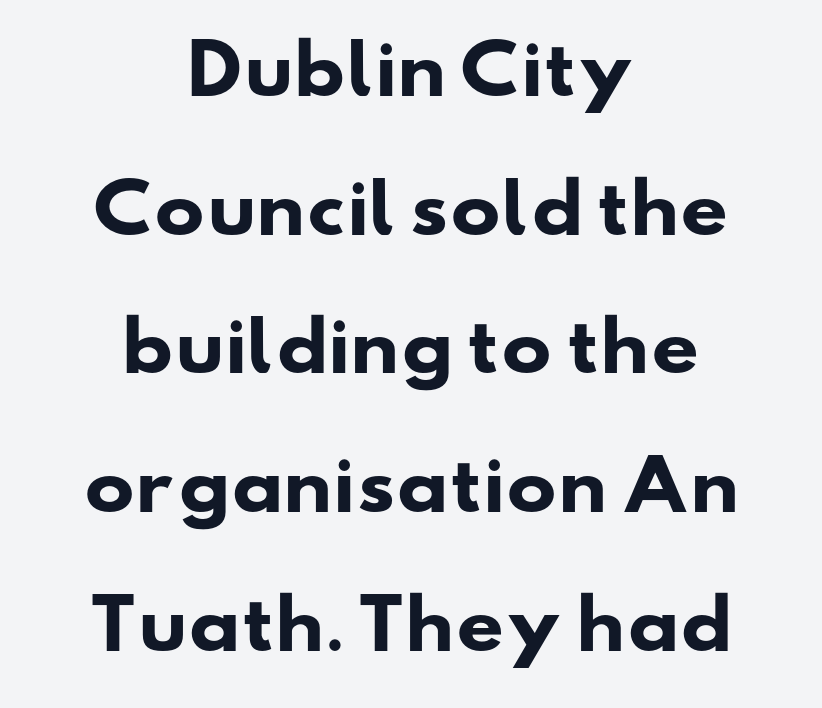
This sample has the flowing, uneven cadence of proportional lettering. I'd describe the lettering as bold — thick and assertive. Lines of text with bare space underneath. Inter-character spacing is left at the font's built-in metrics. Honestly, the rows look like they've been pulled way apart. Does the copy run flush right? No — it is centered line by line.
